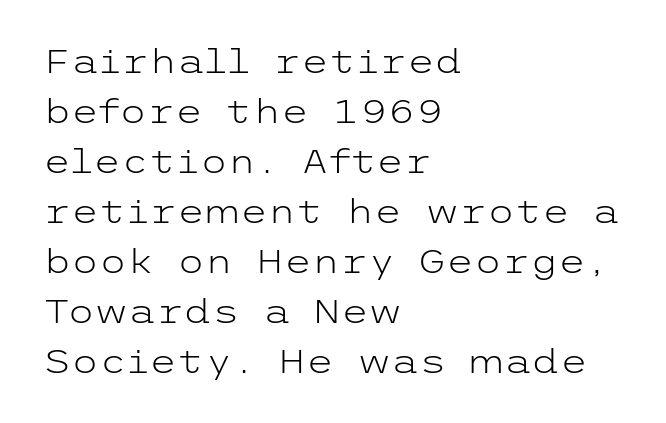
Q: Is the text bold? A: No.
Q: Is the text italic (slanted)? A: No, it is upright.
Q: Is the typeface a serif or a sans-serif typeface? A: Sans-serif.
Q: Is the text underlined? A: No.
Q: How is the paragraph aligned? A: Left-aligned.
Q: Is the spacing between letters normal or unusually wide? A: Normal.
Q: Is the spacing between lines tight, normal or loose? A: Normal.
Q: Width (condensed, normal, or wide)? A: Wide.
Q: Stroke contrast? A: Low.
Q: x-height? A: Medium.
